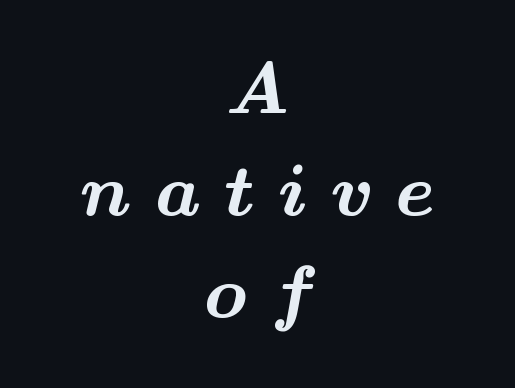
{"serif": "yes", "bold": "yes", "weight": "bold", "width": "wide", "stroke_contrast": "medium", "x_height": "small", "monospaced": "no", "underline": "no", "align": "center", "line_spacing": "normal", "line_spacing_ratio": 1.42, "letter_spacing": "wide", "letter_spacing_em": 0.33, "glyph_px": 72}
